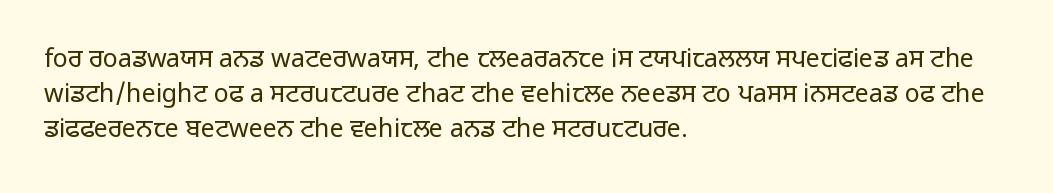
Q: Is the text bold? A: No.
Q: Is the text italic (slanted)? A: No, it is upright.
Q: Is the text underlined? A: No.
Q: How is the paragraph aligned? A: Left-aligned.
Q: Is the spacing between letters normal or unusually wide? A: Normal.
Q: Is the spacing between lines tight, normal or loose? A: Normal.
